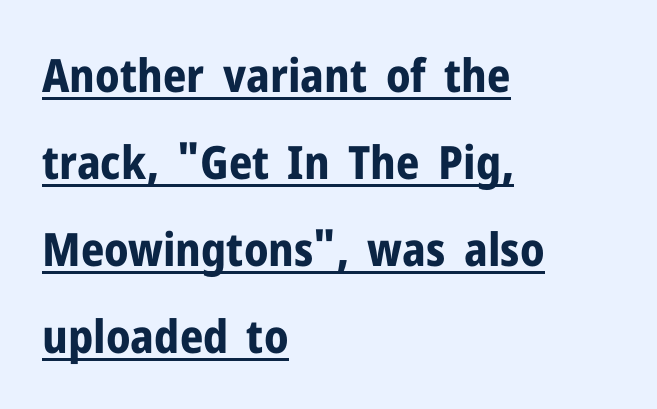
Q: Is the text bold? A: Yes.
Q: Is the text italic (slanted)? A: No, it is upright.
Q: Is the typeface a serif or a sans-serif typeface? A: Sans-serif.
Q: Is the text underlined? A: Yes.
Q: How is the paragraph aligned? A: Left-aligned.
Q: Is the spacing between letters normal or unusually wide? A: Normal.
Q: Width (condensed, normal, or wide)? A: Normal.
Q: Stroke contrast? A: Low.
Q: x-height? A: Medium.
Q: Monospaced? A: No.
